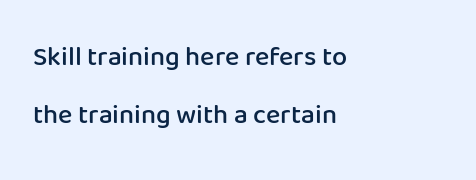
The letters are semibold — heavier than regular but short of a full bold. Characters remain perfectly vertical along every line. The passage is arranged the way most books set body copy — flush left. How would I describe the line gaps? Wide and relaxed. Caption: standard tracking, unaltered. A clean baseline with only descenders dipping below it.
